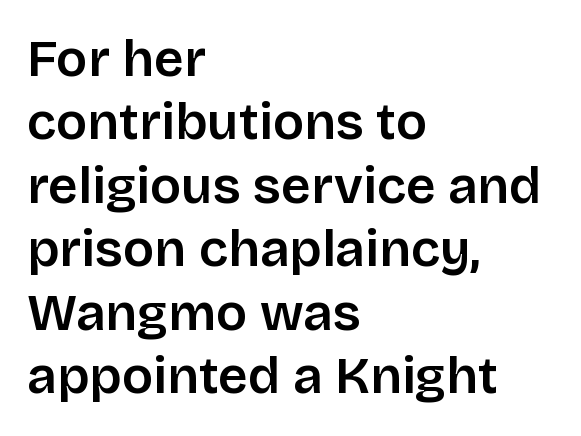
A typesetter would label this face a sans. This rendering uses left alignment, leaving the right contour irregular. The passage shown is not underscored anywhere. These lines are rendered in a variable-pitch font.
